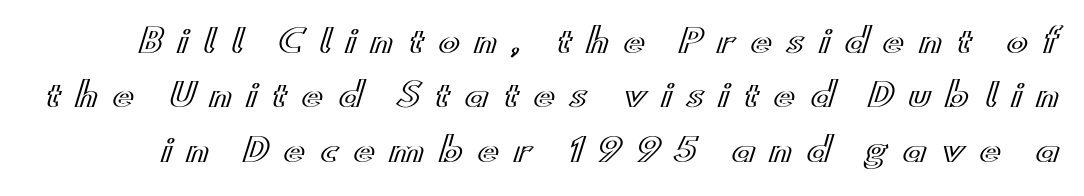
The image shows 32 px wide type; set normal line spacing (1.7x), unusually wide letter spacing (+0.46 em), not underlined; a small x-height.
